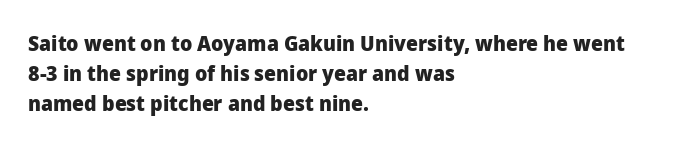
Q: Is the text bold? A: Yes.
Q: Is the text italic (slanted)? A: No, it is upright.
Q: Is the text underlined? A: No.
Q: How is the paragraph aligned? A: Left-aligned.
Q: Is the spacing between letters normal or unusually wide? A: Normal.
Q: Is the spacing between lines tight, normal or loose? A: Normal.
